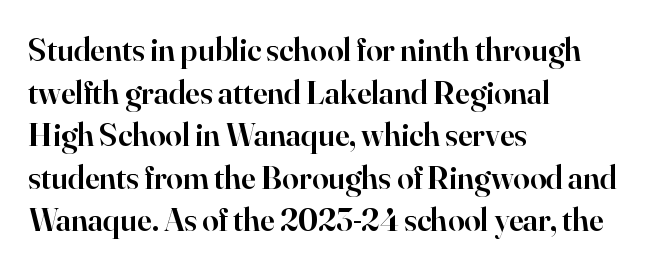
Is the letter spacing exaggerated? No — it looks like the ordinary default. Vertical strokes here are truly vertical. Just letters on the line, the space beneath them empty. Weight: semibold (demi). Leftover space on each line is placed entirely after the last word. Note the varied advance widths — an 'i' is clearly narrower than an 'm'.
